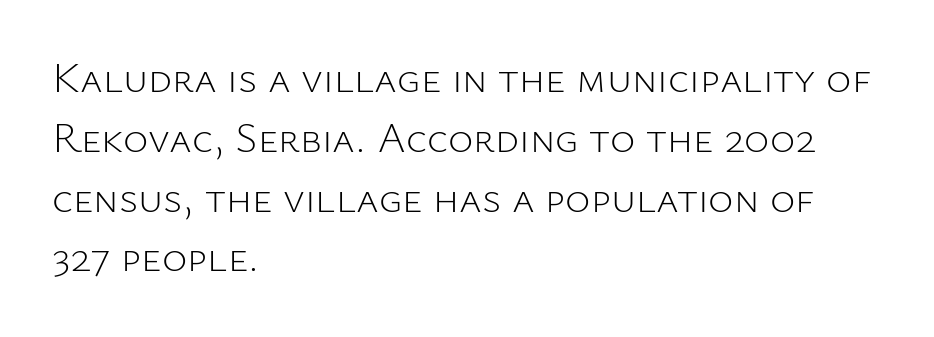
Q: Is the text bold? A: No.
Q: Is the text italic (slanted)? A: No, it is upright.
Q: Is the typeface a serif or a sans-serif typeface? A: Sans-serif.
Q: Is the text underlined? A: No.
Q: How is the paragraph aligned? A: Left-aligned.
Q: Is the spacing between letters normal or unusually wide? A: Normal.
Q: Is the spacing between lines tight, normal or loose? A: Normal.
Q: Width (condensed, normal, or wide)? A: Normal.
Q: Stroke contrast? A: Low.
Q: x-height? A: Medium.
Q: Monospaced? A: No.
